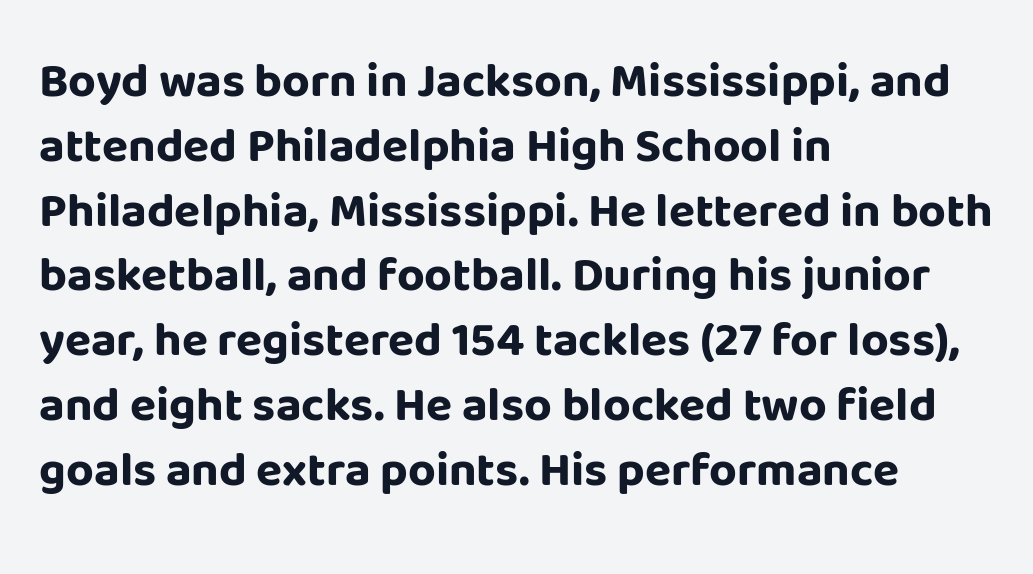
Q: Is the text bold? A: Yes.
Q: Is the text italic (slanted)? A: No, it is upright.
Q: Is the typeface a serif or a sans-serif typeface? A: Sans-serif.
Q: Is the text underlined? A: No.
Q: How is the paragraph aligned? A: Left-aligned.
Q: Is the spacing between letters normal or unusually wide? A: Normal.
Q: Is the spacing between lines tight, normal or loose? A: Normal.
Q: Width (condensed, normal, or wide)? A: Normal.
Q: Stroke contrast? A: Low.
Q: x-height? A: Large.
Q: Monospaced? A: No.
